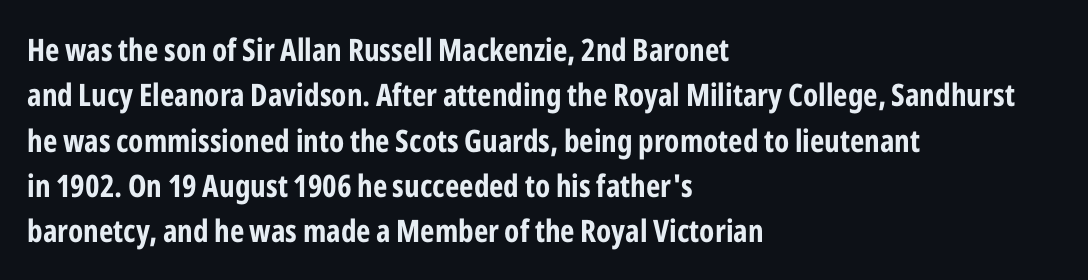
The image shows 31 px bold, condensed sans-serif type, upright; set left-aligned, normal line spacing (1.46x), normal letter spacing, not underlined; low stroke contrast and a medium x-height.
